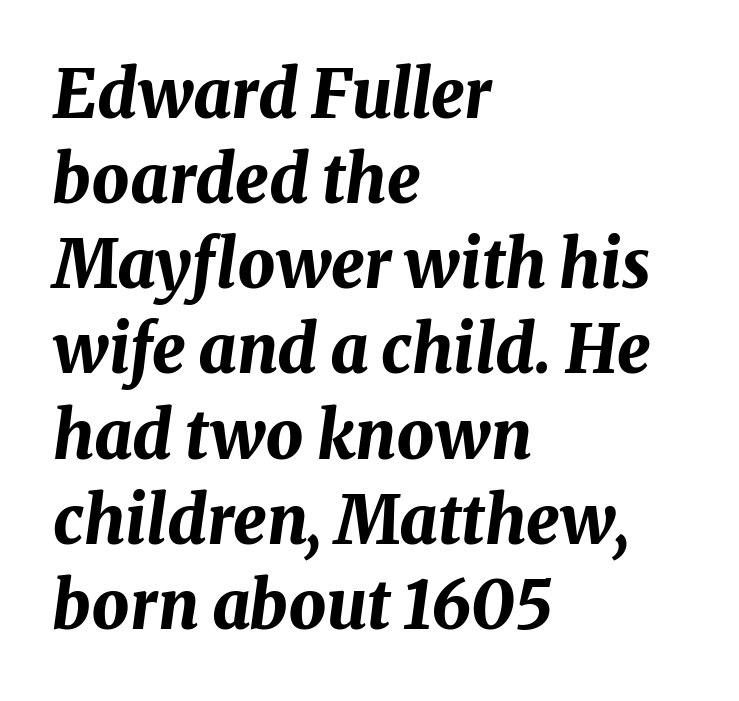
{"italic": "yes", "lean": "right", "slant_degrees": 8, "bold": "yes", "weight": "bold", "width": "normal", "stroke_contrast": "medium", "x_height": "medium", "monospaced": "no", "underline": "no", "align": "left", "line_spacing": "normal", "line_spacing_ratio": 1.29, "letter_spacing": "normal", "letter_spacing_em": 0.0, "glyph_px": 66}
